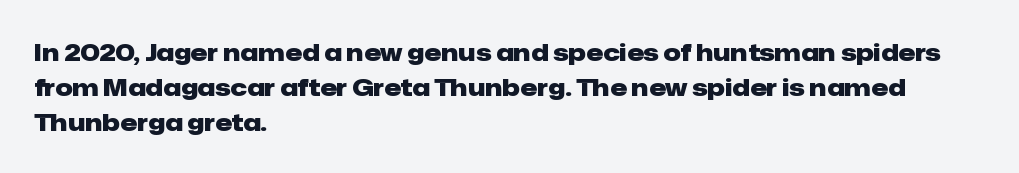
The image shows 24 px bold type, upright; set left-aligned, normal line spacing (1.45x), normal letter spacing, not underlined.
